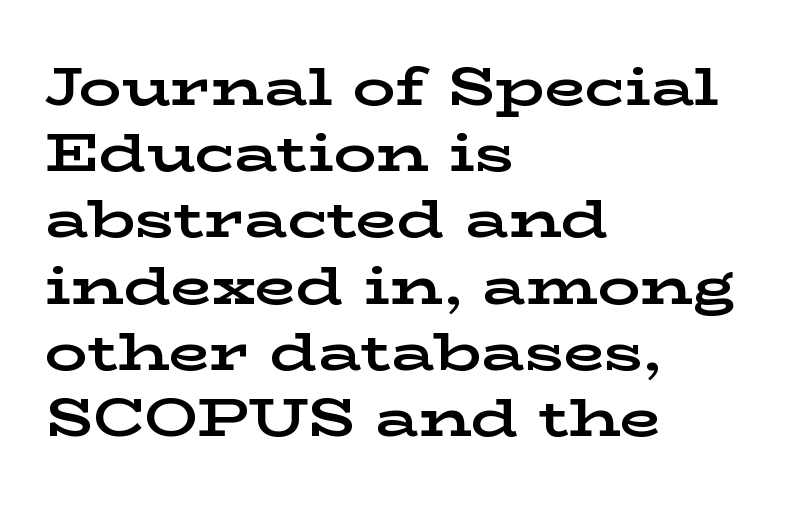
{"serif": "yes", "italic": "no", "bold": "yes", "weight": "bold", "width": "wide", "stroke_contrast": "low", "x_height": "medium", "monospaced": "no", "underline": "no", "align": "left", "line_spacing": "normal", "line_spacing_ratio": 1.25, "letter_spacing": "normal", "letter_spacing_em": 0.0, "glyph_px": 53}
